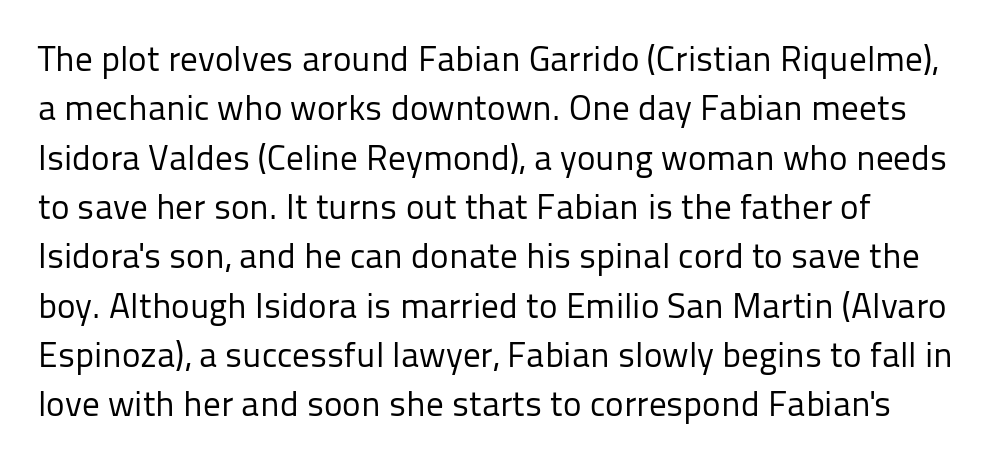
{"serif": "no", "italic": "no", "bold": "no", "weight": "regular", "width": "normal", "stroke_contrast": "low", "x_height": "medium", "monospaced": "no", "underline": "no", "line_spacing": "normal", "line_spacing_ratio": 1.41, "letter_spacing": "normal", "letter_spacing_em": 0.0, "glyph_px": 35}
